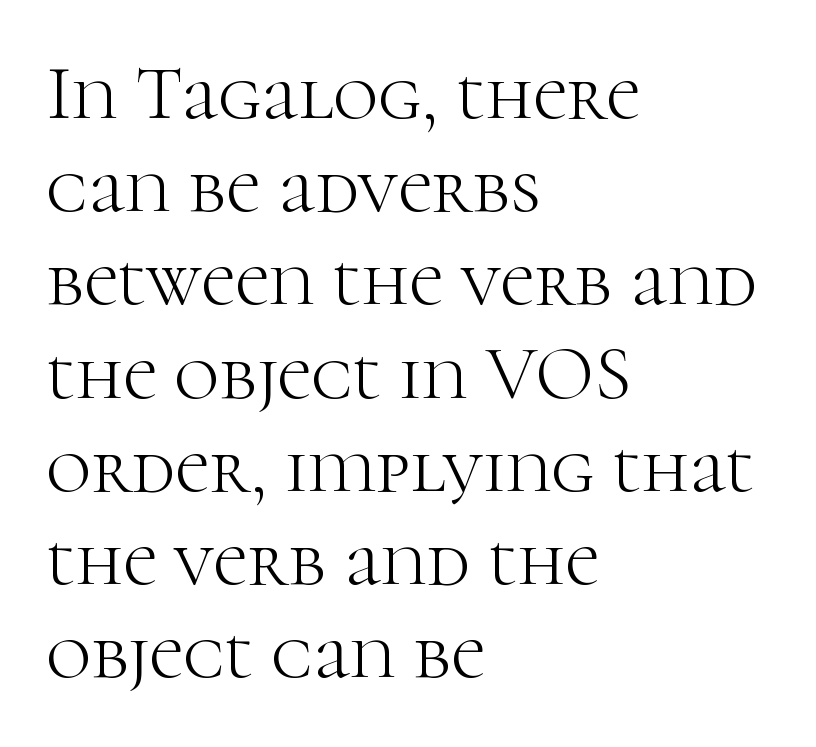
The image shows 77 px light serif type, upright; set left-aligned, line spacing 1.21x, normal letter spacing, not underlined; high stroke contrast and a medium x-height.
